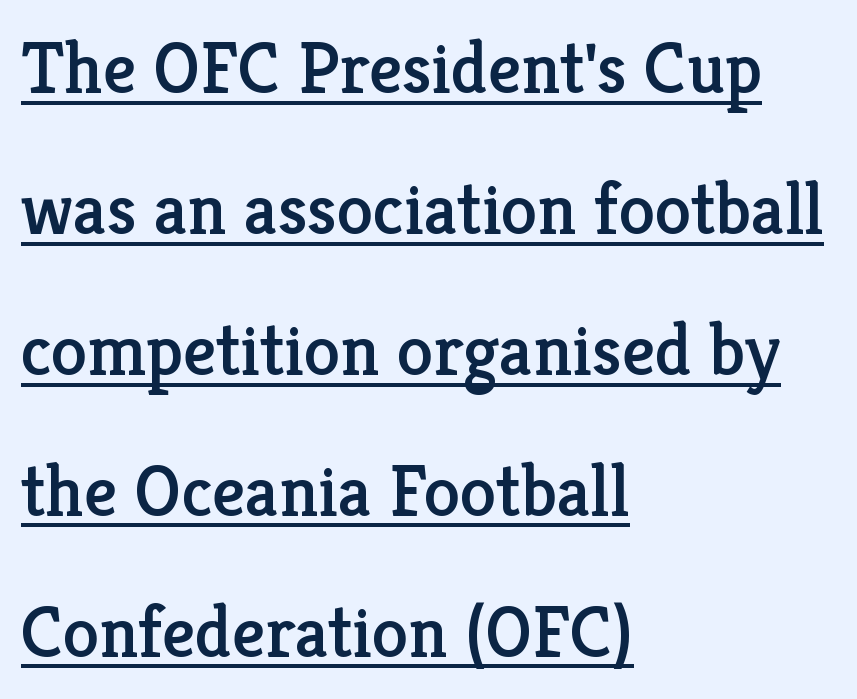
Q: Is the text italic (slanted)? A: No, it is upright.
Q: Is the typeface a serif or a sans-serif typeface? A: Serif.
Q: Is the text underlined? A: Yes.
Q: How is the paragraph aligned? A: Left-aligned.
Q: Is the spacing between letters normal or unusually wide? A: Normal.
Q: Is the spacing between lines tight, normal or loose? A: Loose.
Q: Width (condensed, normal, or wide)? A: Normal.
Q: Stroke contrast? A: Low.
Q: x-height? A: Medium.
Q: Monospaced? A: No.
